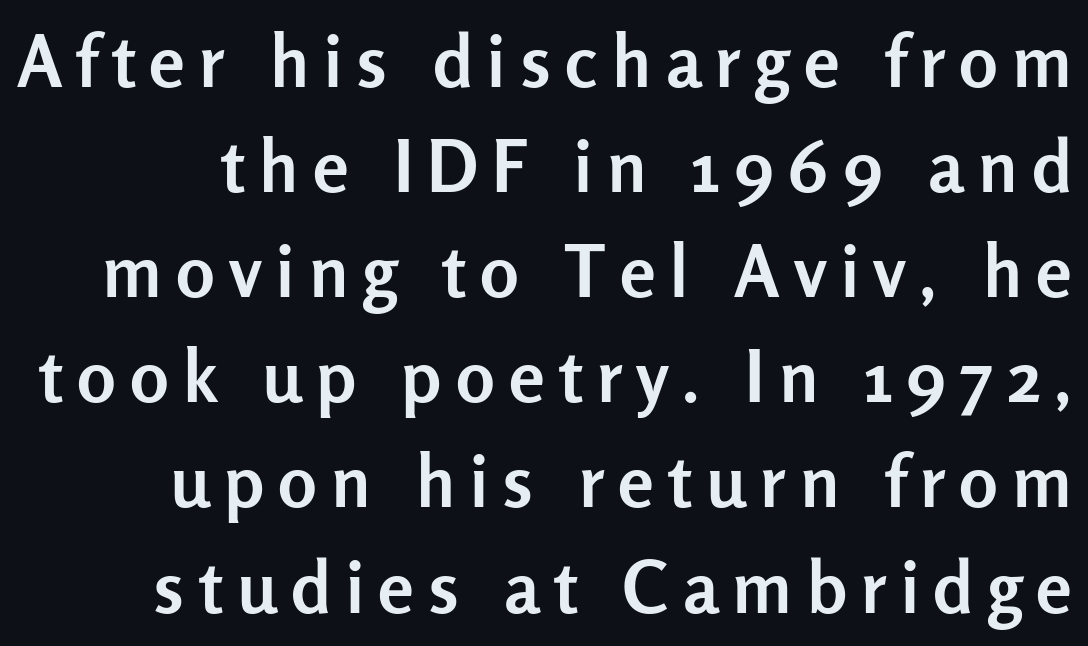
{"serif": "no", "italic": "no", "bold": "yes", "weight": "semibold", "width": "normal", "stroke_contrast": "low", "x_height": "medium", "monospaced": "no", "underline": "no", "line_spacing": "normal", "line_spacing_ratio": 1.46, "letter_spacing": "wide", "letter_spacing_em": 0.2, "glyph_px": 72}
